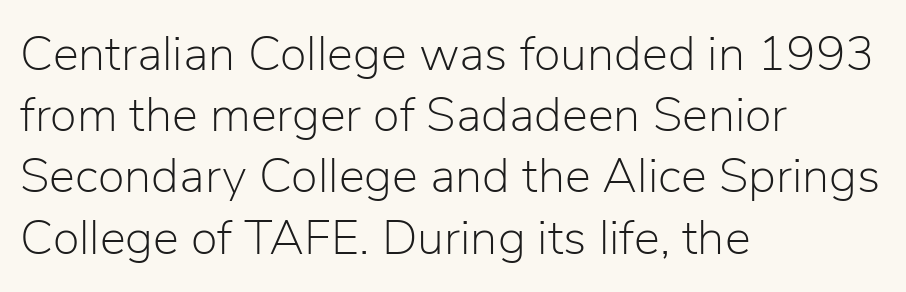
{"serif": "no", "italic": "no", "bold": "no", "weight": "light", "width": "normal", "stroke_contrast": "low", "x_height": "medium", "monospaced": "no", "underline": "no", "align": "left", "line_spacing": "normal", "line_spacing_ratio": 1.25, "letter_spacing": "normal", "letter_spacing_em": 0.0, "glyph_px": 49}
